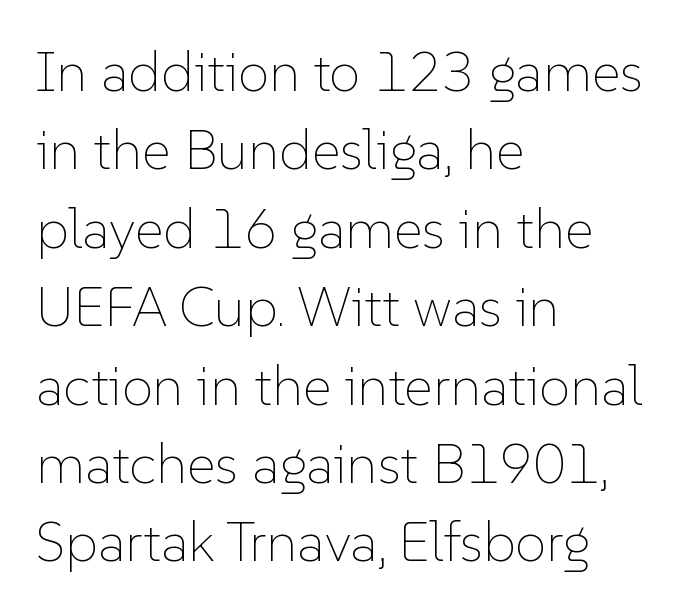
The letters stand upright; this is a roman face. Vertical stems look standard width or narrower in stroke. You could not count columns in this text — the font is proportionally spaced. If you drew a ruler down the left edge, every line would touch it. Plain, unruled lines of type. Each new line begins a customary step beneath the previous one.
